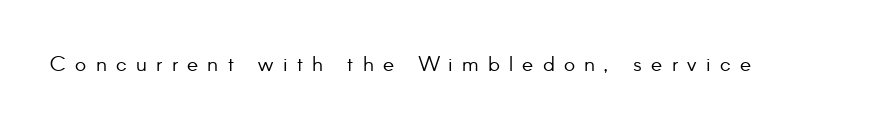
{"italic": "no", "bold": "no", "underline": "no", "letter_spacing": "wide", "letter_spacing_em": 0.44, "glyph_px": 21}
